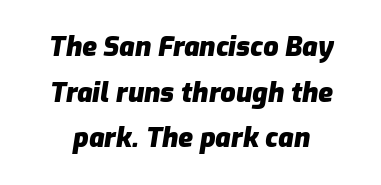
The image shows 27 px bold type, italic (leaning right); set normal line spacing (1.69x), normal letter spacing, not underlined.
